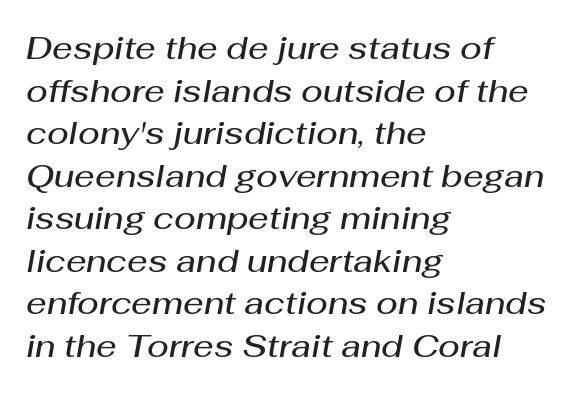
{"italic": "yes", "lean": "right", "slant_degrees": 10, "bold": "semi", "weight": "semibold", "width": "normal", "stroke_contrast": "medium", "x_height": "medium", "monospaced": "no", "underline": "no", "align": "left", "line_spacing": "normal", "line_spacing_ratio": 1.33, "letter_spacing": "normal", "letter_spacing_em": 0.0, "glyph_px": 32}
